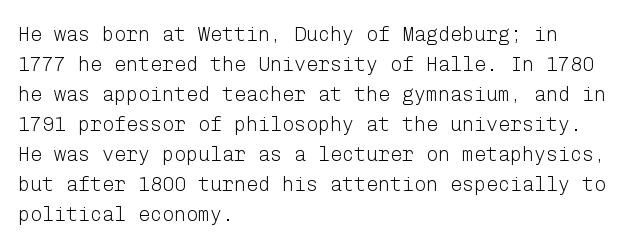
The image shows 20 px text type, upright; set left-aligned, normal line spacing (1.5x), normal letter spacing, not underlined.
